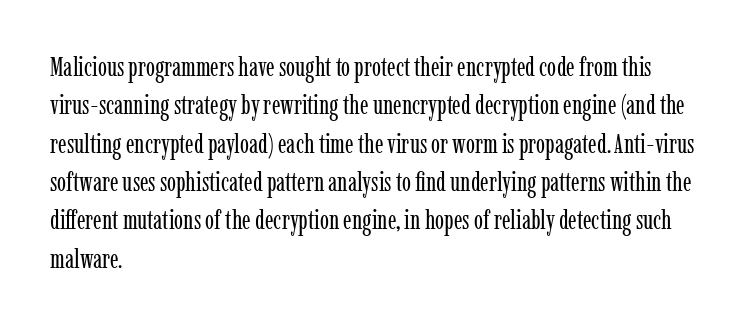
Q: Is the text bold? A: No.
Q: Is the text italic (slanted)? A: No, it is upright.
Q: Is the text underlined? A: No.
Q: How is the paragraph aligned? A: Left-aligned.
Q: Is the spacing between letters normal or unusually wide? A: Normal.
Q: Is the spacing between lines tight, normal or loose? A: Normal.
